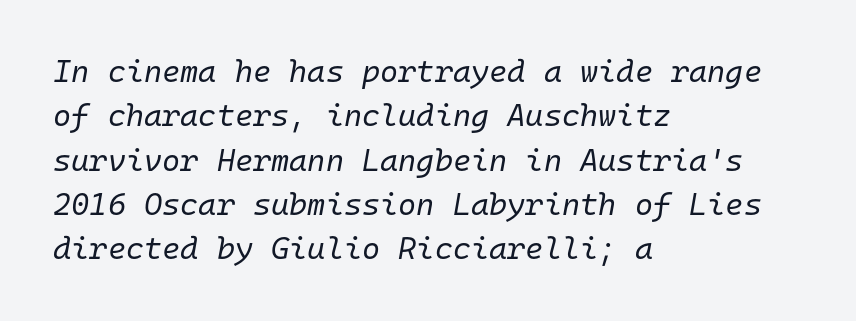
The passage is arranged the way most books set body copy — flush left. Leading: standard. This rendering leaves character spacing at its baseline value. Monospaced: the letters line up in strict vertical columns.
